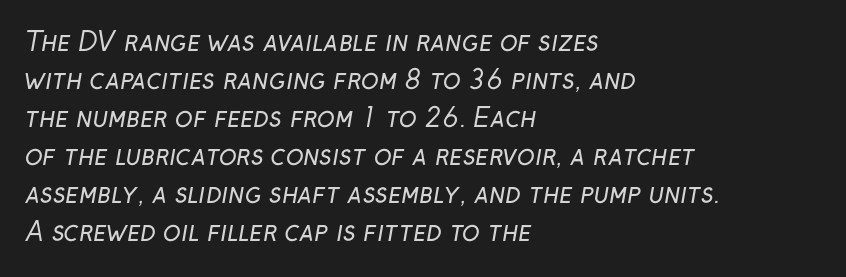
Q: Is the text bold? A: No.
Q: Is the text underlined? A: No.
Q: How is the paragraph aligned? A: Left-aligned.
Q: Is the spacing between letters normal or unusually wide? A: Normal.
Q: Is the spacing between lines tight, normal or loose? A: Normal.
